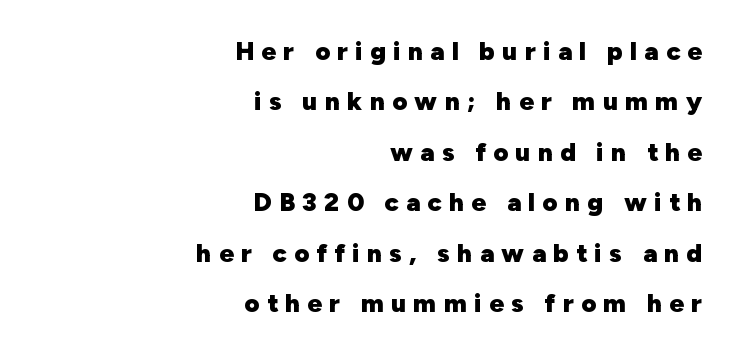
{"italic": "no", "bold": "yes", "underline": "no", "align": "right", "line_spacing": "loose", "line_spacing_ratio": 1.94, "letter_spacing": "wide", "letter_spacing_em": 0.28, "glyph_px": 26}
